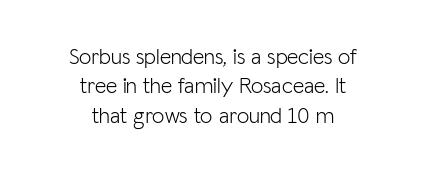
The image shows 22 px text type, upright; set centered, normal line spacing (1.33x), normal letter spacing, not underlined.
